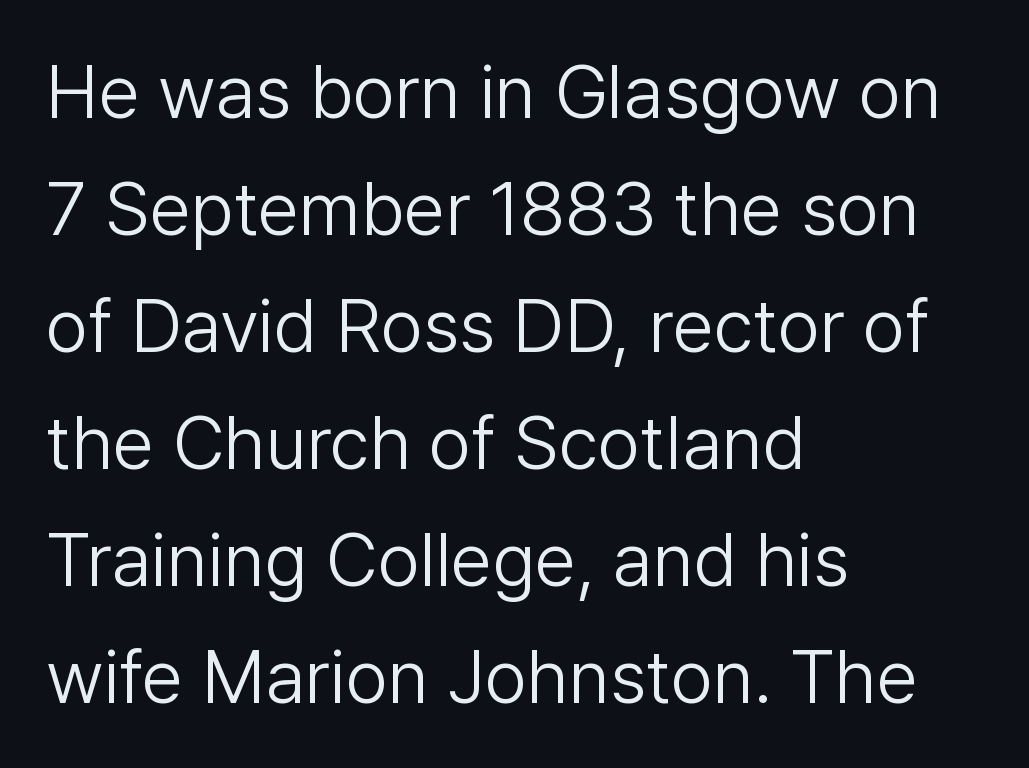
{"serif": "no", "italic": "no", "bold": "no", "weight": "light", "width": "normal", "stroke_contrast": "low", "x_height": "medium", "monospaced": "no", "underline": "no", "align": "left", "line_spacing": "normal", "line_spacing_ratio": 1.56, "letter_spacing": "normal", "letter_spacing_em": 0.0, "glyph_px": 75}
